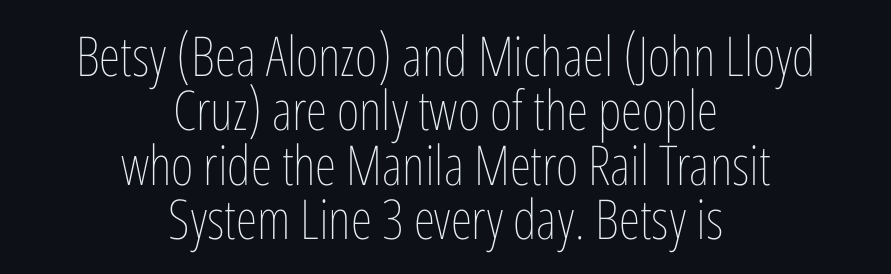
The image shows 55 px thin, condensed type, upright; set centered, tight line spacing (0.99x), normal letter spacing, not underlined; low stroke contrast and a medium x-height.
